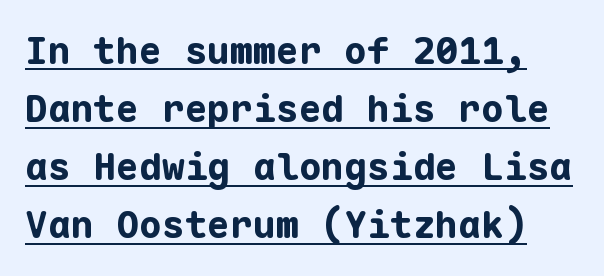
Q: Is the text bold? A: Yes.
Q: Is the text italic (slanted)? A: No, it is upright.
Q: Is the typeface a serif or a sans-serif typeface? A: Sans-serif.
Q: Is the text underlined? A: Yes.
Q: Is the spacing between letters normal or unusually wide? A: Normal.
Q: Is the spacing between lines tight, normal or loose? A: Normal.
Q: Width (condensed, normal, or wide)? A: Normal.
Q: Stroke contrast? A: Low.
Q: x-height? A: Medium.
Q: Monospaced? A: Yes.
